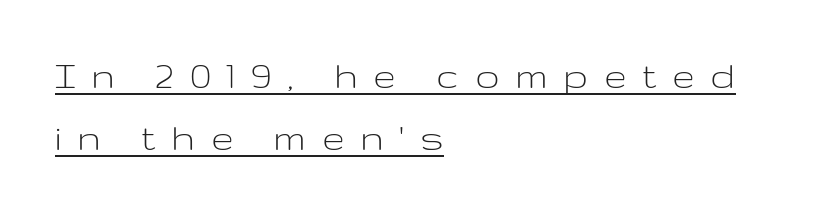
Tracking here is generous; glyphs stand well apart from one another. The letters stand upright; this is a roman face. These lines are rendered in a variable-pitch font. What's the leading like? Ordinary, nothing unusual. Is there an underline? Yes — a line sits under the letters. Left-aligned paragraph, ragged on the right.
